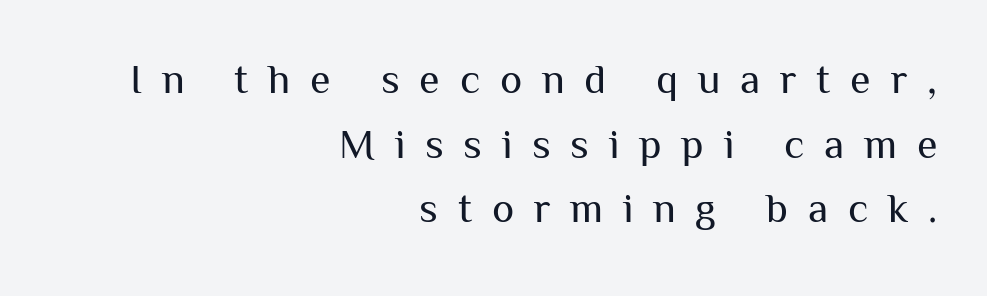
{"serif": "no", "italic": "no", "bold": "no", "weight": "regular", "width": "normal", "stroke_contrast": "medium", "x_height": "medium", "monospaced": "no", "underline": "no", "align": "right", "line_spacing": "normal", "line_spacing_ratio": 1.54, "letter_spacing": "wide", "letter_spacing_em": 0.47, "glyph_px": 42}
